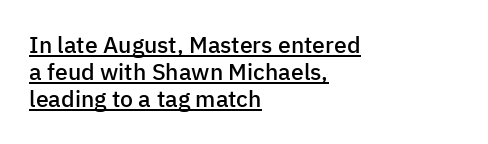
The image shows 23 px text type, upright; set left-aligned, line spacing 1.18x, normal letter spacing, underlined.
